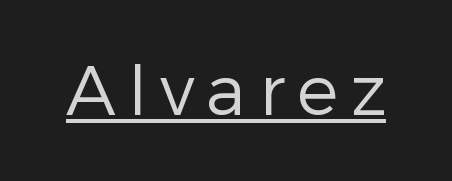
Q: Is the text bold? A: No.
Q: Is the text italic (slanted)? A: No, it is upright.
Q: Is the typeface a serif or a sans-serif typeface? A: Sans-serif.
Q: Is the text underlined? A: Yes.
Q: Width (condensed, normal, or wide)? A: Normal.
Q: Stroke contrast? A: Low.
Q: x-height? A: Medium.
Q: Monospaced? A: No.
